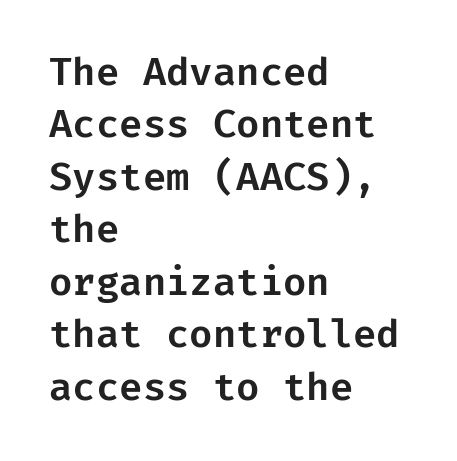
The image shows 38 px sans-serif type, upright; set left-aligned, normal line spacing (1.38x), normal letter spacing, not underlined; low stroke contrast and a medium x-height.
